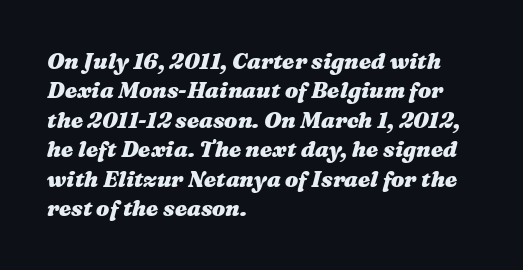
The image shows 22 px bold type, italic (leaning right); set left-aligned, normal line spacing (1.34x), normal letter spacing, not underlined.
